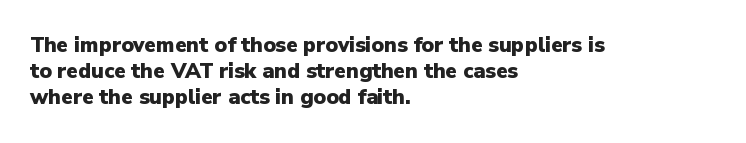
{"italic": "no", "bold": "yes", "underline": "no", "align": "left", "line_spacing": "normal", "line_spacing_ratio": 1.25, "letter_spacing": "normal", "letter_spacing_em": 0.0, "glyph_px": 21}
